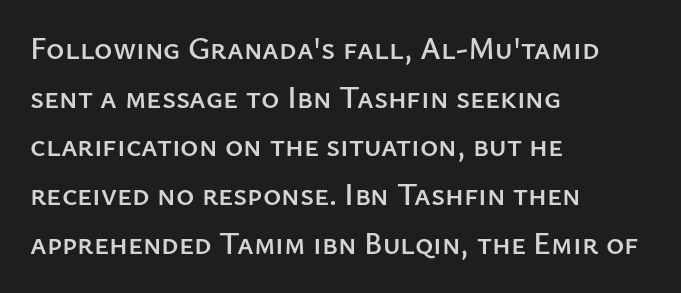
The image shows 31 px sans-serif type, upright; set left-aligned, normal line spacing (1.57x), normal letter spacing, not underlined; low stroke contrast and a medium x-height.
